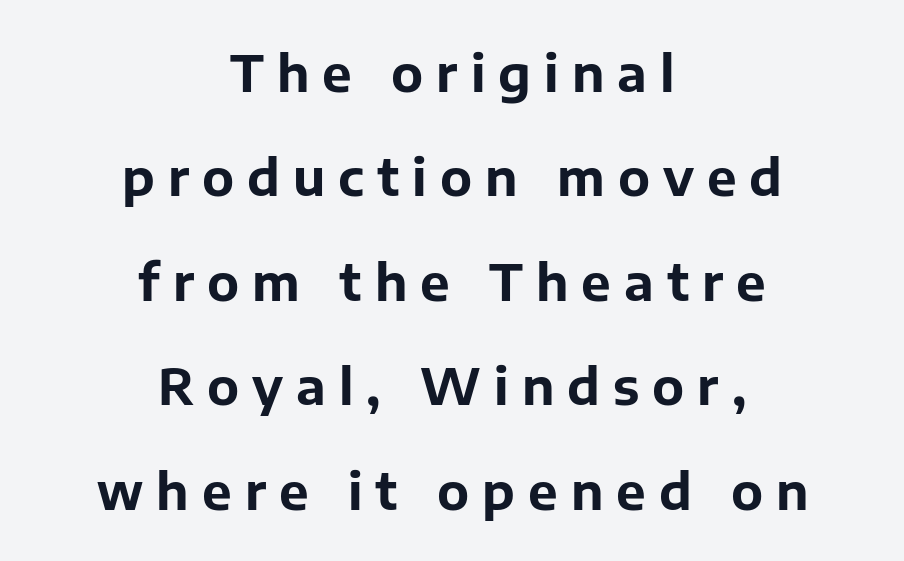
The baseline area is clear. One-word summary of the alignment: center. This is heavy type, rendered in bold. The rendering inserts visible extra space after every character.
